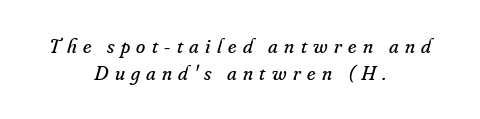
{"italic": "yes", "lean": "right", "slant_degrees": 16, "bold": "no", "underline": "no", "align": "center", "line_spacing": "normal", "line_spacing_ratio": 1.29, "letter_spacing": "wide", "letter_spacing_em": 0.3, "glyph_px": 21}
